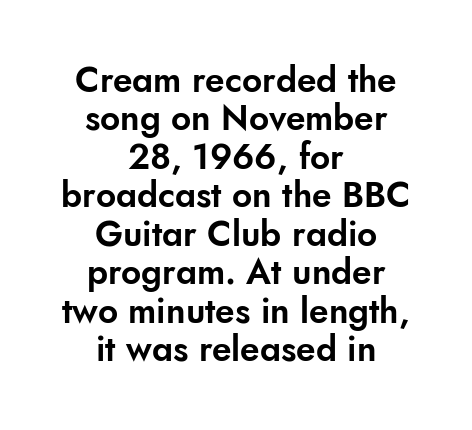
Ascenders rise straight up at ninety degrees. Type without underlining. To sum up the face: it is a sans, with no serifs. The space between consecutive lines is stingy. Observe the ordinary spacing: letters are neighbours, not strangers. Line starts and ends both wander, symmetrically.
